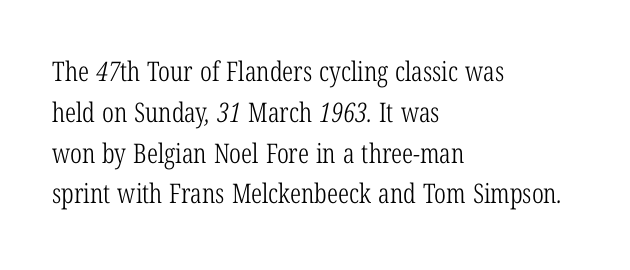
The image shows 27 px text type; set left-aligned, normal line spacing (1.51x), normal letter spacing, not underlined.
